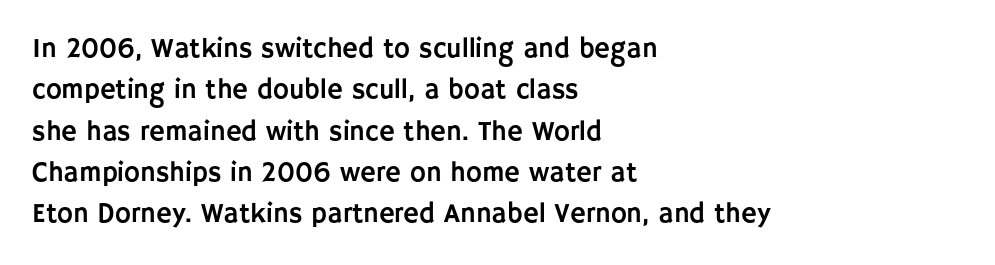
The image shows 27 px text type, upright; set left-aligned, normal line spacing (1.53x), normal letter spacing, not underlined.
